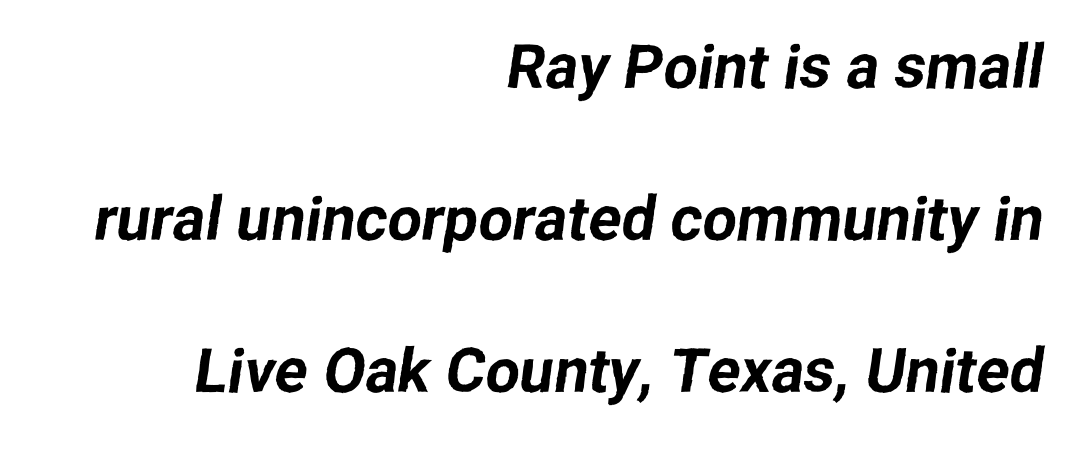
The letterforms sit shoulder to shoulder at normal distance. Alignment: flush right. Anything drawn beneath the words? Only blank space. Varying glyph widths throughout — classic text-font behaviour. The vertical gap from one line to the next is large.
